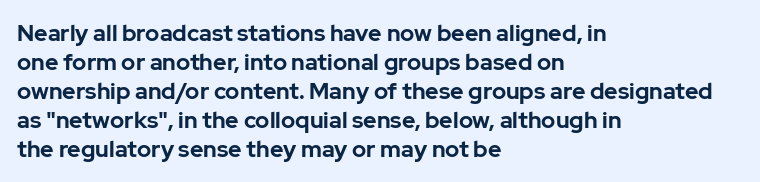
{"italic": "no", "bold": "yes", "underline": "no", "align": "left", "line_spacing": "normal", "line_spacing_ratio": 1.26, "letter_spacing": "normal", "letter_spacing_em": 0.0, "glyph_px": 23}
